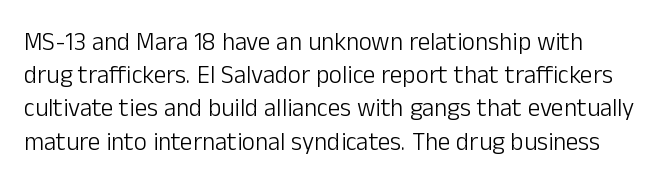
The letters sit at their default tracking, neither squeezed nor spread. Only glyphs here, with clear space below each row. The lettering holds an erect, upright posture throughout. Heaviness? Minimal to ordinary, like unemphasized prose.
